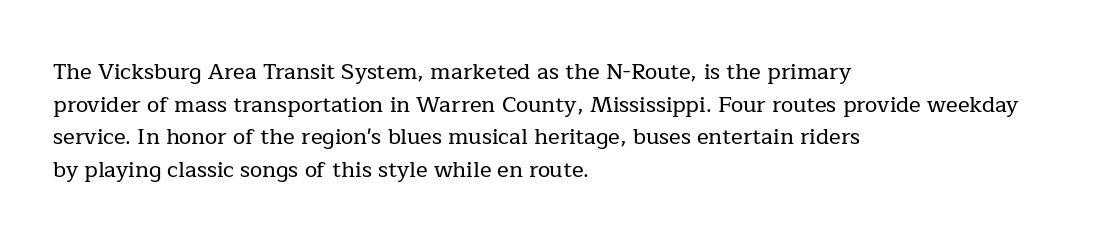
The image shows 22 px text type, upright; set left-aligned, normal line spacing (1.48x), normal letter spacing, not underlined.
